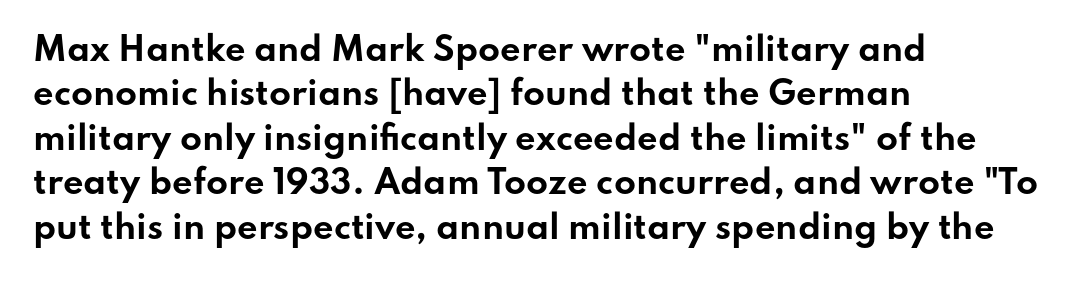
Nothing unusual about the tracking: characters are spaced as the font intends. Heavy, bold letterforms. Quick note: not italic, upright. Looks like regular typesetting: each glyph gets only the width it needs.
